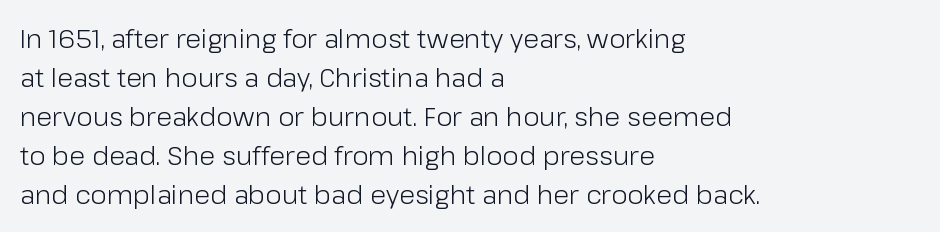
Q: Is the text bold? A: No.
Q: Is the text italic (slanted)? A: No, it is upright.
Q: Is the text underlined? A: No.
Q: How is the paragraph aligned? A: Left-aligned.
Q: Is the spacing between letters normal or unusually wide? A: Normal.
Q: Is the spacing between lines tight, normal or loose? A: Normal.
